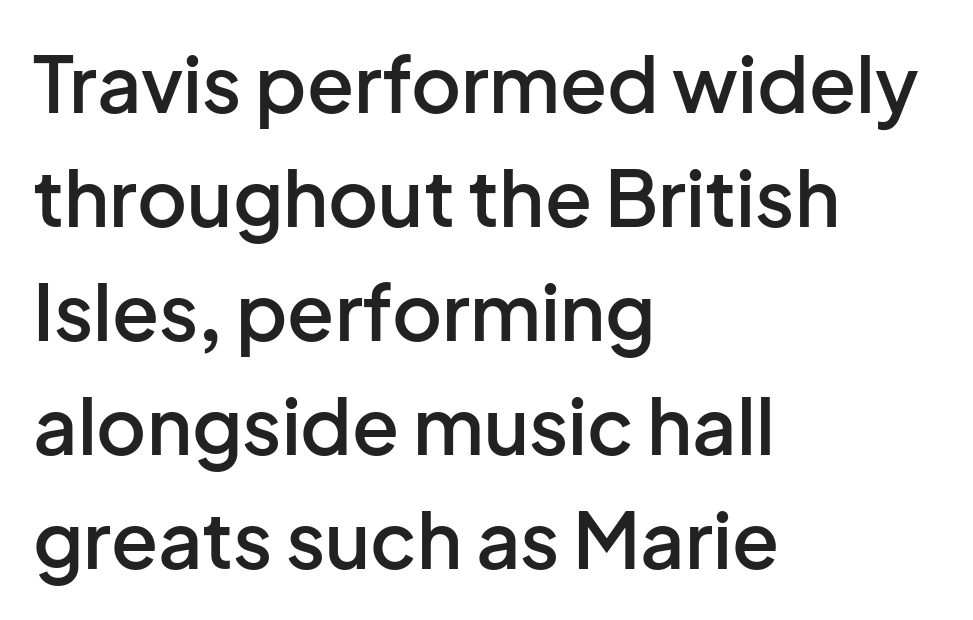
{"serif": "no", "italic": "no", "bold": "semi", "weight": "semibold", "width": "normal", "stroke_contrast": "low", "x_height": "medium", "monospaced": "no", "underline": "no", "align": "left", "line_spacing": "normal", "line_spacing_ratio": 1.48, "letter_spacing": "normal", "letter_spacing_em": 0.0, "glyph_px": 77}
